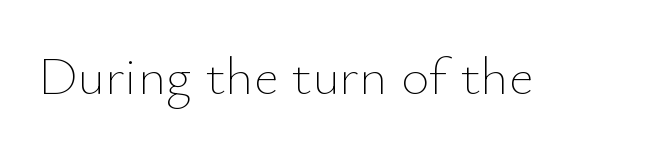
The axis of the letterforms is exactly vertical. The letters sit at their default tracking, neither squeezed nor spread. Is the type heavy? It reads as light-to-regular instead. Clear beneath every line of the passage. These lines are rendered in a variable-pitch font.
